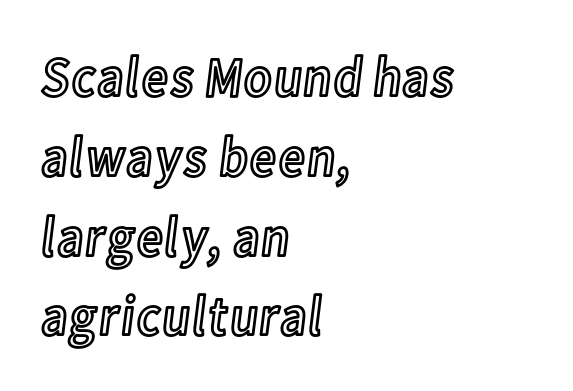
Q: Is the text italic (slanted)? A: Yes.
Q: Is the text underlined? A: No.
Q: How is the paragraph aligned? A: Left-aligned.
Q: Is the spacing between letters normal or unusually wide? A: Normal.
Q: Is the spacing between lines tight, normal or loose? A: Normal.
Q: Width (condensed, normal, or wide)? A: Condensed.
Q: x-height? A: Medium.
Q: Monospaced? A: No.
